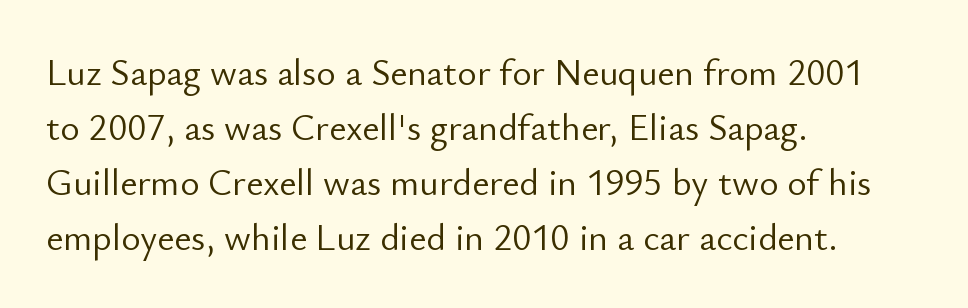
Q: Is the text bold? A: No.
Q: Is the text italic (slanted)? A: No, it is upright.
Q: Is the typeface a serif or a sans-serif typeface? A: Sans-serif.
Q: Is the text underlined? A: No.
Q: How is the paragraph aligned? A: Left-aligned.
Q: Is the spacing between letters normal or unusually wide? A: Normal.
Q: Is the spacing between lines tight, normal or loose? A: Normal.
Q: Width (condensed, normal, or wide)? A: Normal.
Q: Stroke contrast? A: Low.
Q: x-height? A: Small.
Q: Monospaced? A: No.
